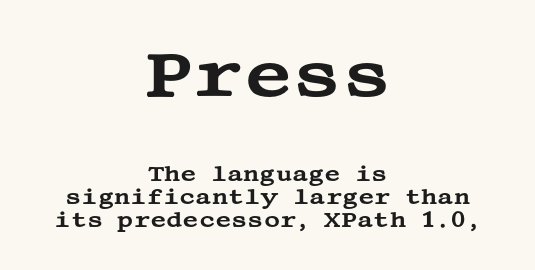
The image shows 67 px wide serif type, upright; set centered, tight line spacing (1.06x), normal letter spacing, not underlined; the first (top) block is 3.05x larger; medium stroke contrast and a large x-height.
